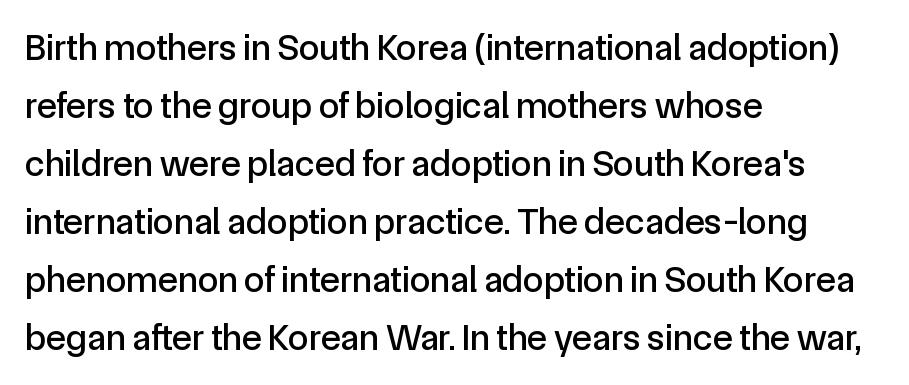
Q: Is the text italic (slanted)? A: No, it is upright.
Q: Is the typeface a serif or a sans-serif typeface? A: Sans-serif.
Q: Is the text underlined? A: No.
Q: How is the paragraph aligned? A: Left-aligned.
Q: Is the spacing between letters normal or unusually wide? A: Normal.
Q: Is the spacing between lines tight, normal or loose? A: Normal.
Q: Width (condensed, normal, or wide)? A: Normal.
Q: x-height? A: Medium.
Q: Monospaced? A: No.
